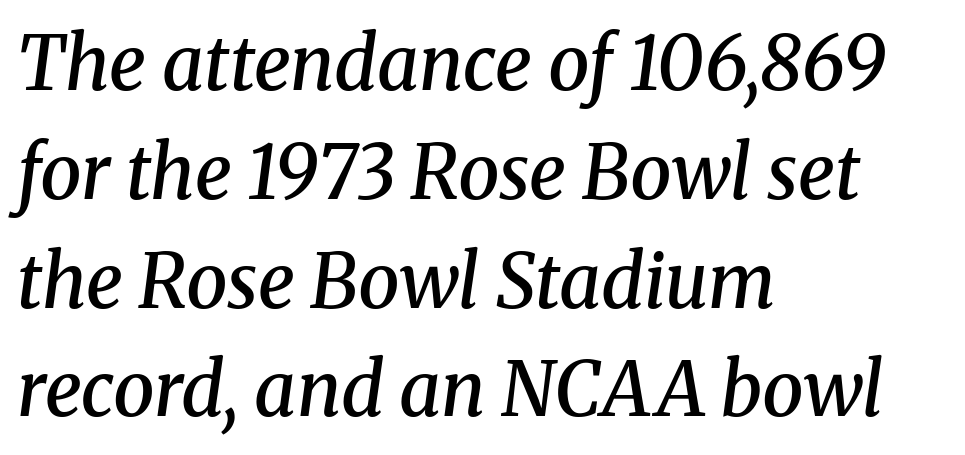
{"serif": "yes", "italic": "yes", "lean": "right", "slant_degrees": 8, "bold": "semi", "weight": "semibold", "width": "normal", "stroke_contrast": "medium", "x_height": "medium", "monospaced": "no", "underline": "no", "align": "left", "line_spacing": "normal", "line_spacing_ratio": 1.47, "letter_spacing": "normal", "letter_spacing_em": 0.0, "glyph_px": 74}
